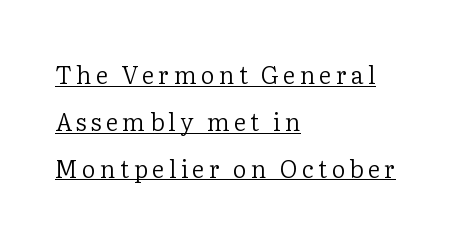
{"italic": "no", "bold": "no", "underline": "yes", "align": "left", "line_spacing": "loose", "line_spacing_ratio": 1.95, "glyph_px": 24}
